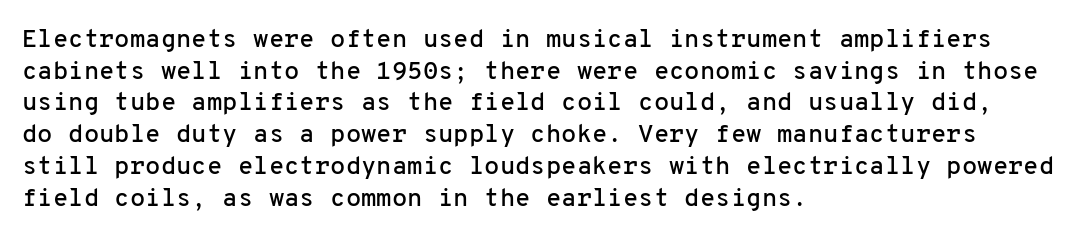
The rows are spaced the way most documents space them. No extra tracking has been applied to these lines. Which margin do the lines hug? The left one — the right edge is uneven. The gap between lines stays unmarked. If you drew a line through each stem, it would be perfectly vertical.
